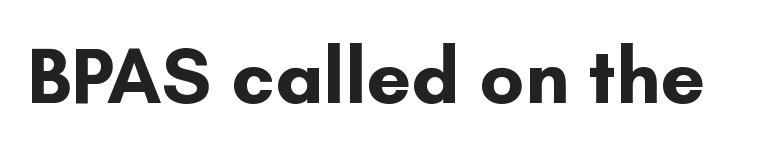
{"serif": "no", "italic": "no", "bold": "yes", "weight": "bold", "width": "normal", "stroke_contrast": "low", "x_height": "small", "monospaced": "no", "underline": "no", "letter_spacing": "normal", "letter_spacing_em": 0.0, "glyph_px": 79}
